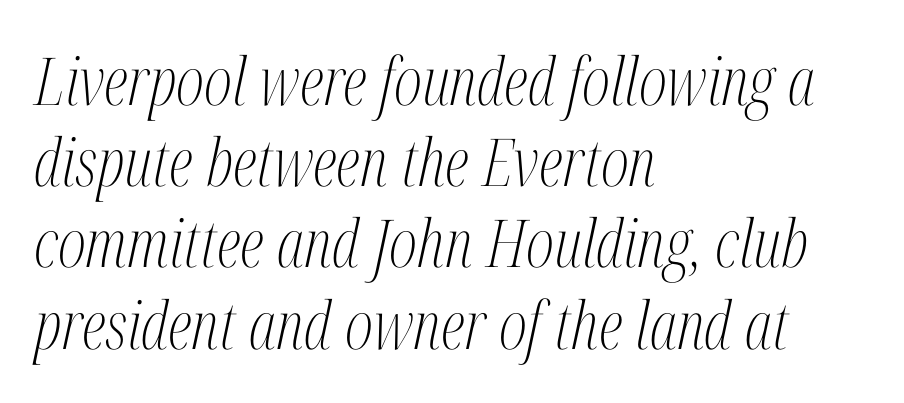
The setting favours the left margin, as ordinary paragraphs usually do. The characters are drawn with everyday or finer stroke widths. The text carries the slant typical of an italic or oblique font. Spacing between characters is what you'd get straight out of the box. A bare baseline throughout the passage.
